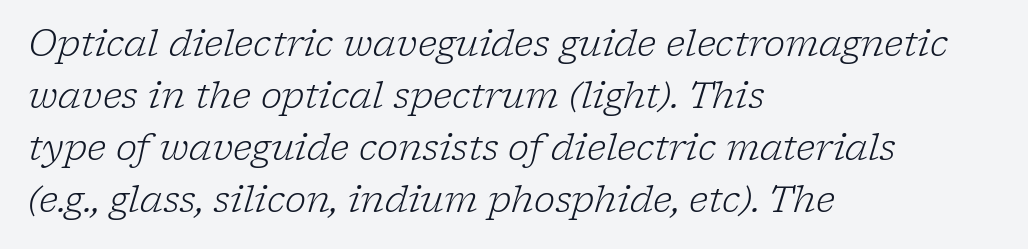
{"serif": "yes", "italic": "yes", "lean": "right", "slant_degrees": 17, "bold": "no", "weight": "light", "width": "normal", "stroke_contrast": "low", "x_height": "medium", "monospaced": "no", "underline": "no", "align": "left", "line_spacing": "normal", "line_spacing_ratio": 1.44, "letter_spacing": "normal", "letter_spacing_em": 0.0, "glyph_px": 36}
